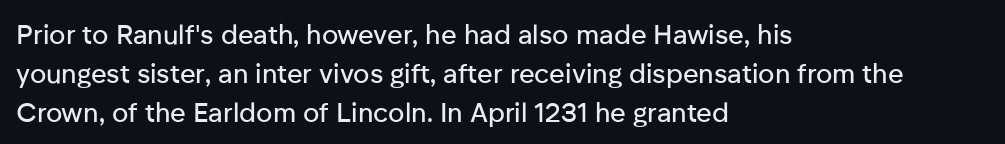
This block has exactly the height ordinary leading produces. The specimen reads as upright at a glance. Letters rest on an invisible, unmarked baseline. Compared with typical body copy, the letter spacing here is the same.
